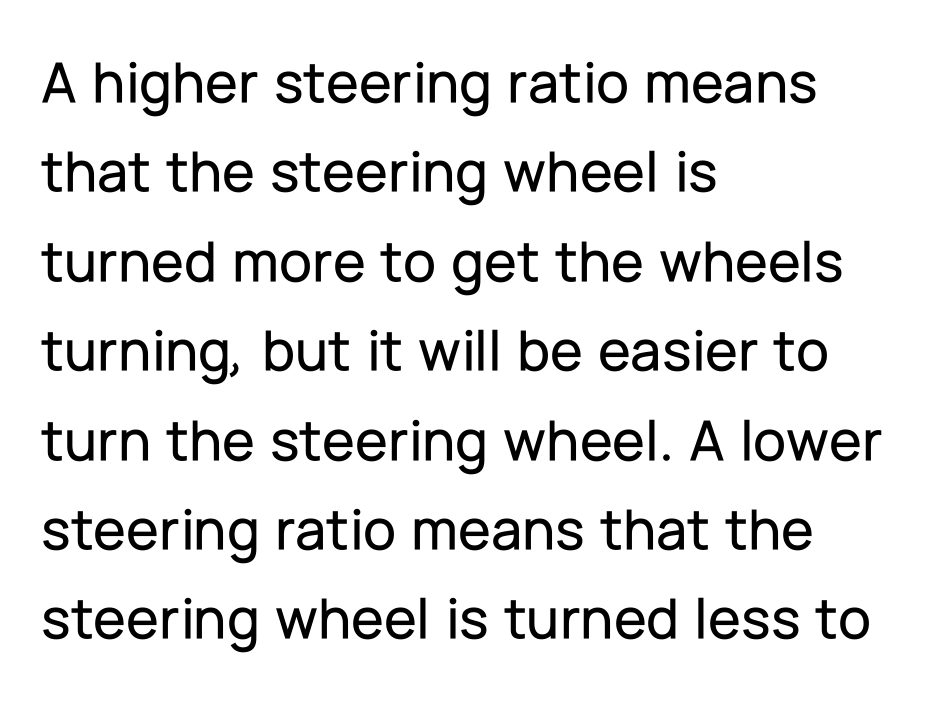
{"serif": "no", "italic": "no", "width": "normal", "stroke_contrast": "low", "x_height": "medium", "monospaced": "no", "underline": "no", "align": "left", "line_spacing": "normal", "line_spacing_ratio": 1.49, "letter_spacing": "normal", "letter_spacing_em": 0.0, "glyph_px": 60}
